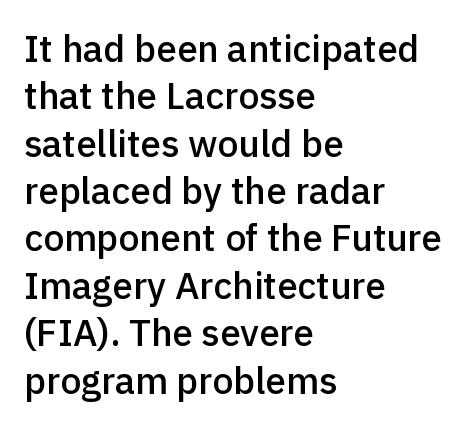
Q: Is the text bold? A: Semi-bold.
Q: Is the text italic (slanted)? A: No, it is upright.
Q: Is the typeface a serif or a sans-serif typeface? A: Sans-serif.
Q: Is the text underlined? A: No.
Q: How is the paragraph aligned? A: Left-aligned.
Q: Is the spacing between letters normal or unusually wide? A: Normal.
Q: Is the spacing between lines tight, normal or loose? A: Normal.
Q: Width (condensed, normal, or wide)? A: Normal.
Q: x-height? A: Medium.
Q: Monospaced? A: No.
